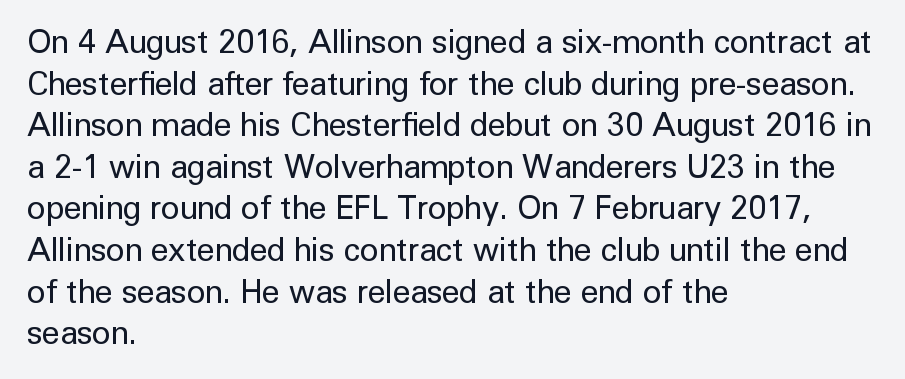
Look at the bottom of the vertical strokes: they stop flat, with no serifs. Proportional: the letters do not fall into vertical columns. Bare-footed words on every line. The lines in this sample share a left origin and differ only in where they stop. Weight: regular or lighter. This is roman type, the default non-slanted kind.
